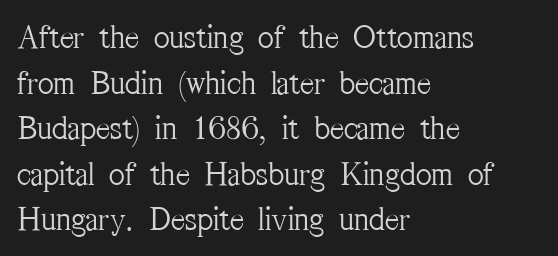
Stroke mass is kept to a normal reading level or below. Notice how descenders clear the ascenders below comfortably — that's standard leading. Every row of glyphs begins at an identical x-position on the left. Only glyphs here, with clear space below each row. Think of a printed novel: that variable character pitch is what you see here. This rendering leaves character spacing at its baseline value.
